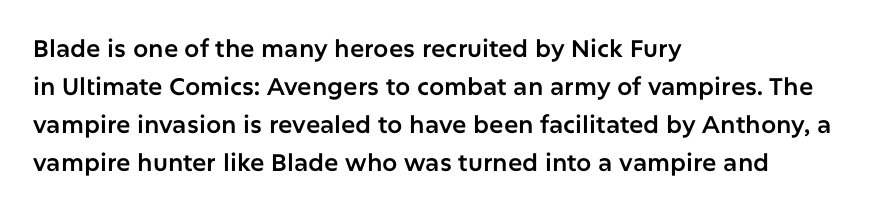
{"italic": "no", "underline": "no", "align": "left", "line_spacing": "normal", "line_spacing_ratio": 1.58, "letter_spacing": "normal", "letter_spacing_em": 0.0, "glyph_px": 24}
